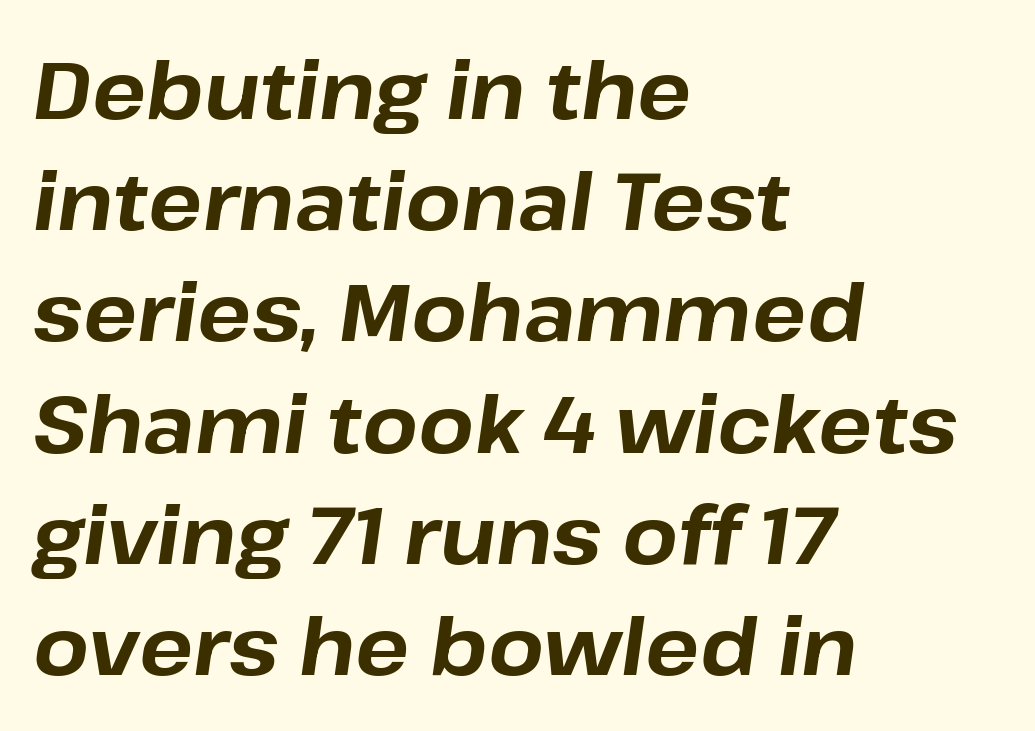
Q: Is the text bold? A: Yes.
Q: Is the text italic (slanted)? A: Yes, it leans right by about 8 degrees.
Q: Is the text underlined? A: No.
Q: How is the paragraph aligned? A: Left-aligned.
Q: Is the spacing between letters normal or unusually wide? A: Normal.
Q: Is the spacing between lines tight, normal or loose? A: Normal.
Q: Width (condensed, normal, or wide)? A: Normal.
Q: Stroke contrast? A: Low.
Q: x-height? A: Medium.
Q: Monospaced? A: No.
